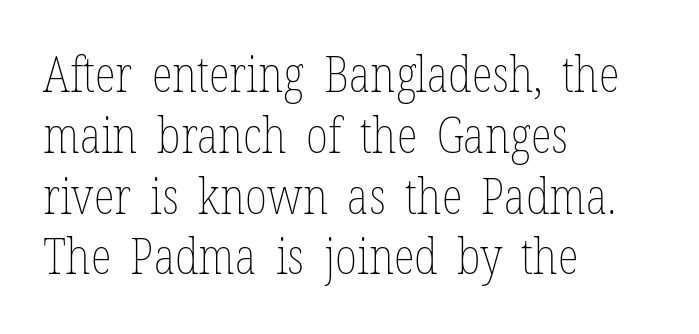
The image shows 49 px thin, condensed type, upright; set left-aligned, line spacing 1.24x, normal letter spacing, not underlined; low stroke contrast and a medium x-height.
